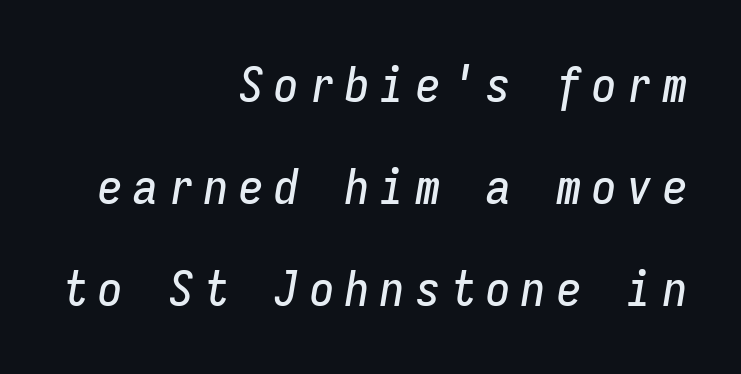
{"italic": "yes", "lean": "right", "slant_degrees": 9, "width": "condensed", "stroke_contrast": "low", "x_height": "medium", "monospaced": "yes", "underline": "no", "align": "right", "line_spacing": "loose", "line_spacing_ratio": 2.08, "letter_spacing": "wide", "letter_spacing_em": 0.22, "glyph_px": 49}
